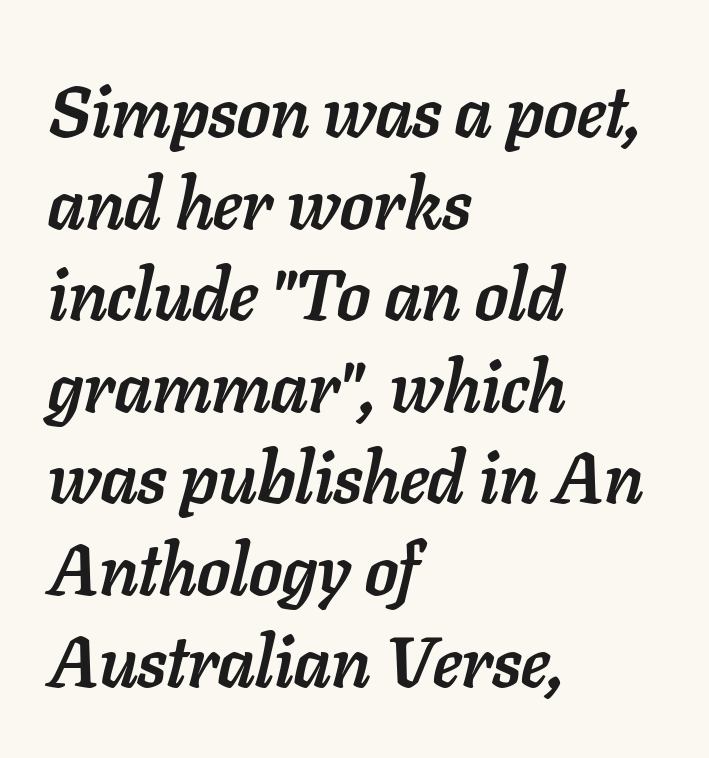
Q: Is the text bold? A: Yes.
Q: Is the text italic (slanted)? A: Yes, it leans right by about 11 degrees.
Q: Is the text underlined? A: No.
Q: How is the paragraph aligned? A: Left-aligned.
Q: Is the spacing between letters normal or unusually wide? A: Normal.
Q: Is the spacing between lines tight, normal or loose? A: Normal.
Q: Width (condensed, normal, or wide)? A: Normal.
Q: Stroke contrast? A: Low.
Q: x-height? A: Medium.
Q: Monospaced? A: No.
